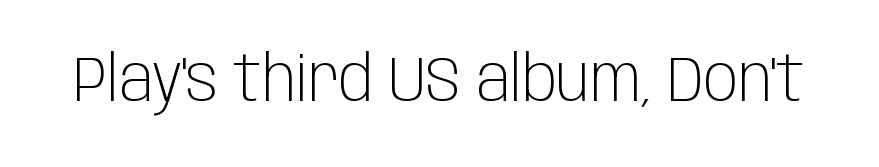
The zone under the glyphs is completely vacant. Every stem runs plumb, perpendicular to the baseline. Weight: not bold — regular or lighter. The face used here is proportionally spaced, like ordinary book or web type. Is this a sans? Yes — the strokes have no serifs. How are the letters spaced? Ordinarily, with no added tracking.
